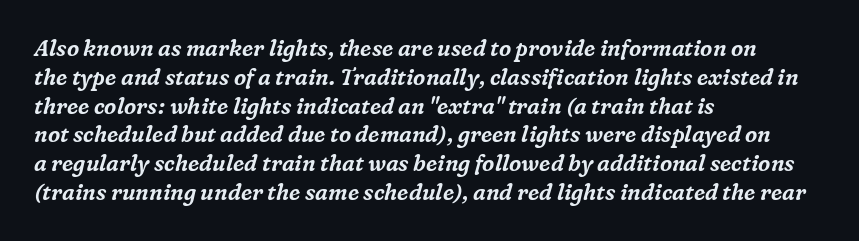
Notice how descenders clear the ascenders below comfortably — that's standard leading. This rendering uses left alignment, leaving the right contour irregular. The whole block is typeset with a tilt. Unmarked baselines from the first word to the last. Each word holds together tightly as a unit, with standard inter-letter gaps.
